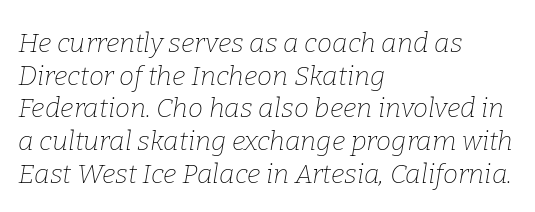
The image shows 27 px text type, italic (leaning right); set left-aligned, line spacing 1.21x, normal letter spacing, not underlined.
